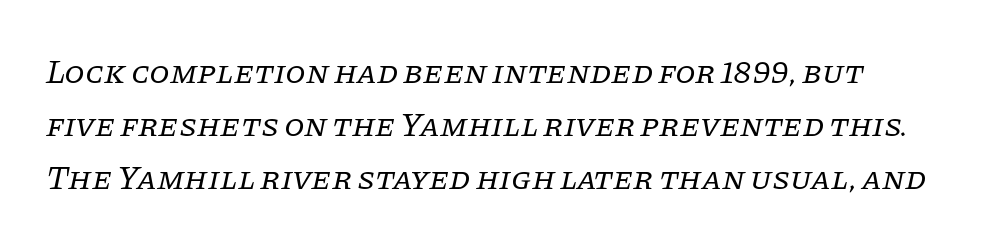
{"serif": "yes", "italic": "yes", "lean": "right", "slant_degrees": 11, "bold": "no", "weight": "regular", "width": "normal", "stroke_contrast": "low", "x_height": "large", "monospaced": "no", "underline": "no", "line_spacing": "normal", "line_spacing_ratio": 1.6, "letter_spacing": "normal", "letter_spacing_em": 0.0, "glyph_px": 33}
